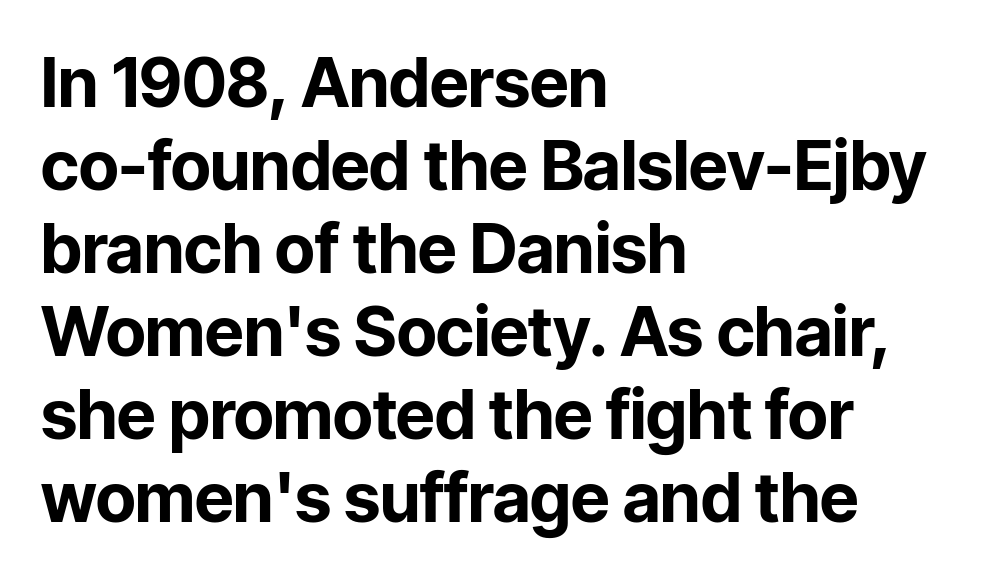
The lines in this sample share a left origin and differ only in where they stop. Glyph-to-glyph distance matches everyday printed text. Just letters on the line, the space beneath them empty. Unlike a traditional serif, this face leaves its strokes unadorned. Plenty of ink on the page — the face is bold. Quick note: not italic, upright.
